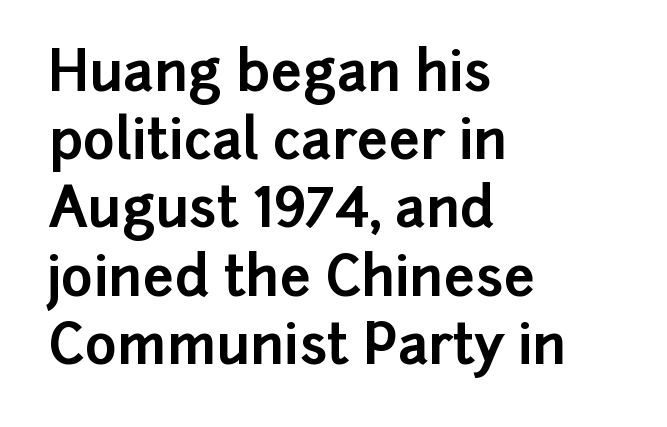
Descender tails drop into unmarked territory. Varying glyph widths throughout — classic text-font behaviour. The line texture is even and compact thanks to regular tracking. Pretty heavy lettering here — definitely bold. The lines in this sample share a left origin and differ only in where they stop.
